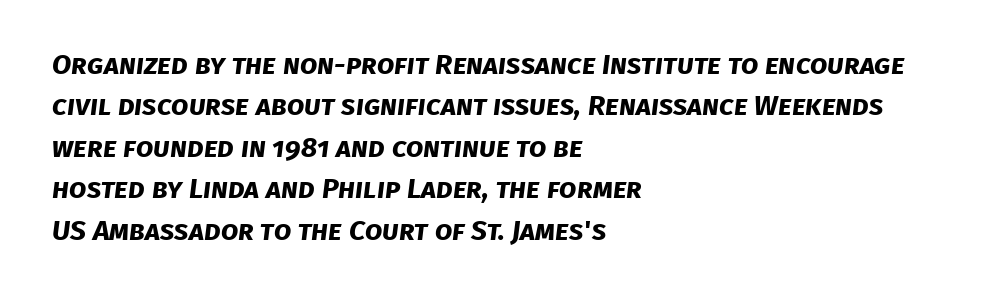
The image shows 28 px bold sans-serif type; set left-aligned, normal line spacing (1.48x), normal letter spacing, not underlined; low stroke contrast and a large x-height.
